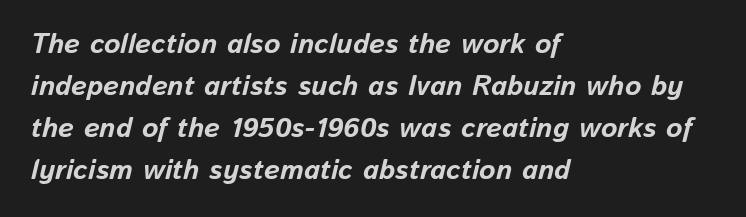
The image shows 28 px bold type, italic (leaning right); set left-aligned, normal line spacing (1.5x), normal letter spacing, not underlined; low stroke contrast and a medium x-height.
